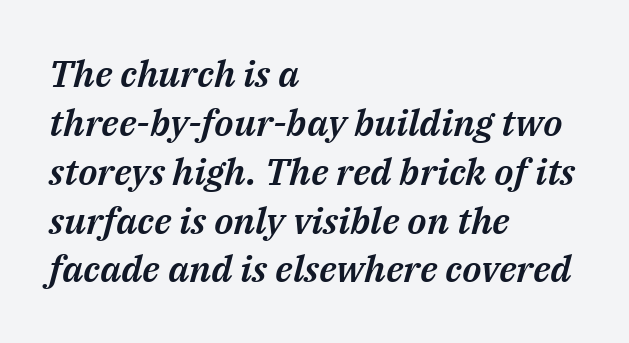
These lines are set flush left with a ragged right edge. Interline gaps are of average width in this sample. In terms of letterspacing, this is plain default setting. The space directly below the letters is spotless.
